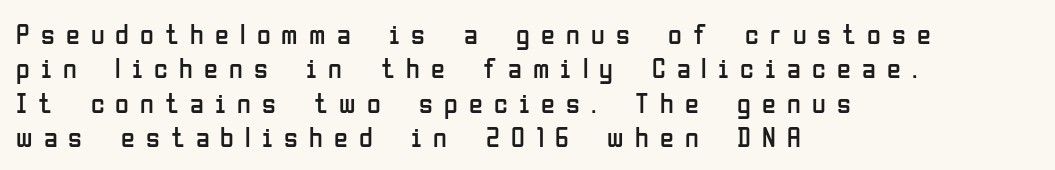
{"serif": "no", "italic": "no", "bold": "no", "weight": "regular", "width": "condensed", "stroke_contrast": "low", "x_height": "medium", "monospaced": "no", "underline": "no", "align": "left", "line_spacing_ratio": 1.23, "letter_spacing": "wide", "letter_spacing_em": 0.4, "glyph_px": 28}
